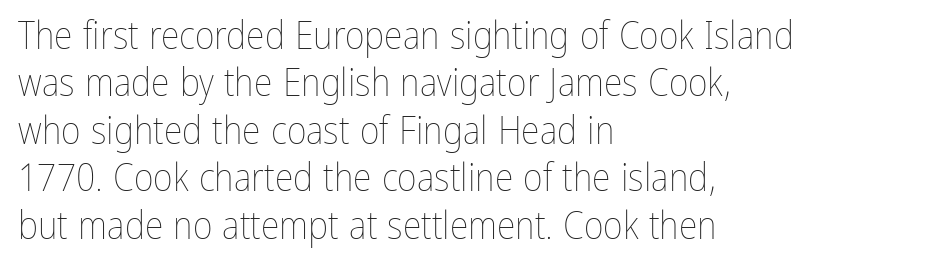
The font sits on the lighter half of the weight spectrum, regular included. Normally led — the rows are evenly, conventionally spaced. The lines are quadded left. A typesetter would call this zero additional tracking.
